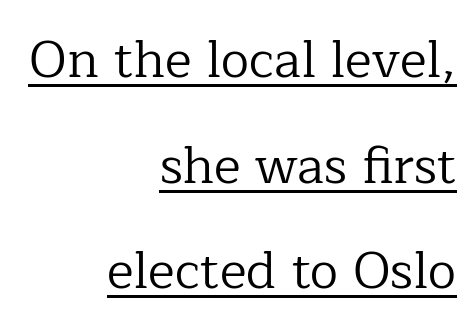
{"serif": "yes", "italic": "no", "bold": "no", "weight": "regular", "width": "normal", "stroke_contrast": "low", "x_height": "medium", "monospaced": "no", "underline": "yes", "align": "right", "line_spacing": "loose", "line_spacing_ratio": 2.07, "letter_spacing": "normal", "letter_spacing_em": 0.0, "glyph_px": 51}
